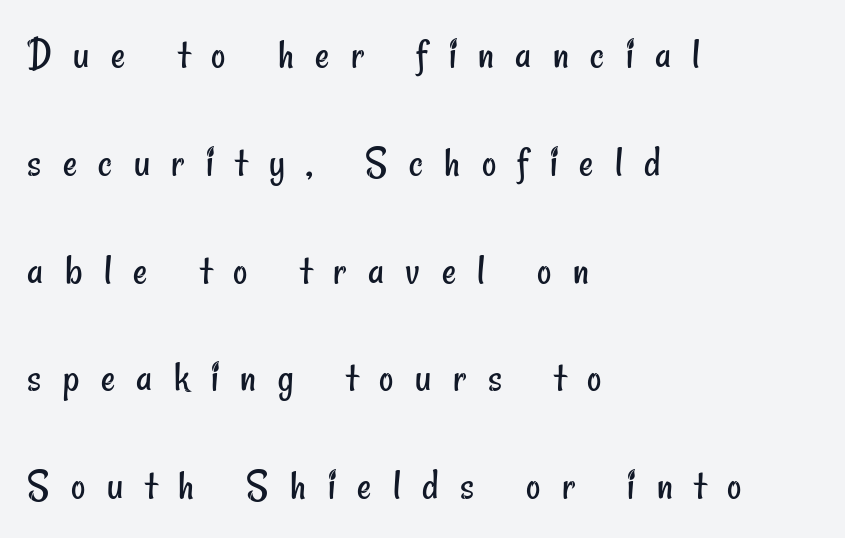
Type without underlining. Stem width sits at or under what a default text font uses. Students, observe: this is what heavily led, spacious text looks like. The letters are spread apart with noticeably loose tracking. Leftover space on each line is placed entirely after the last word. Note the varied advance widths — an 'i' is clearly narrower than an 'm'.
